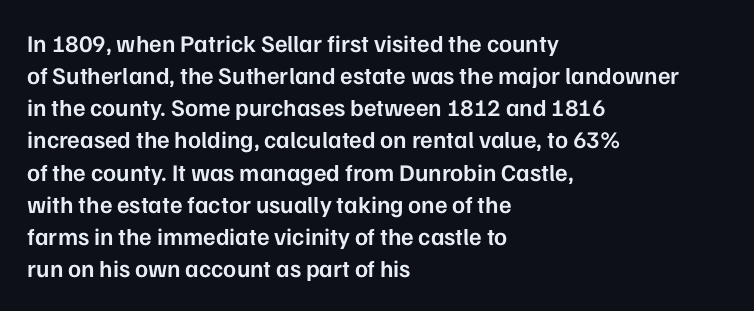
{"italic": "no", "bold": "semi", "underline": "no", "align": "left", "line_spacing": "normal", "line_spacing_ratio": 1.34, "letter_spacing": "normal", "letter_spacing_em": 0.0, "glyph_px": 24}
